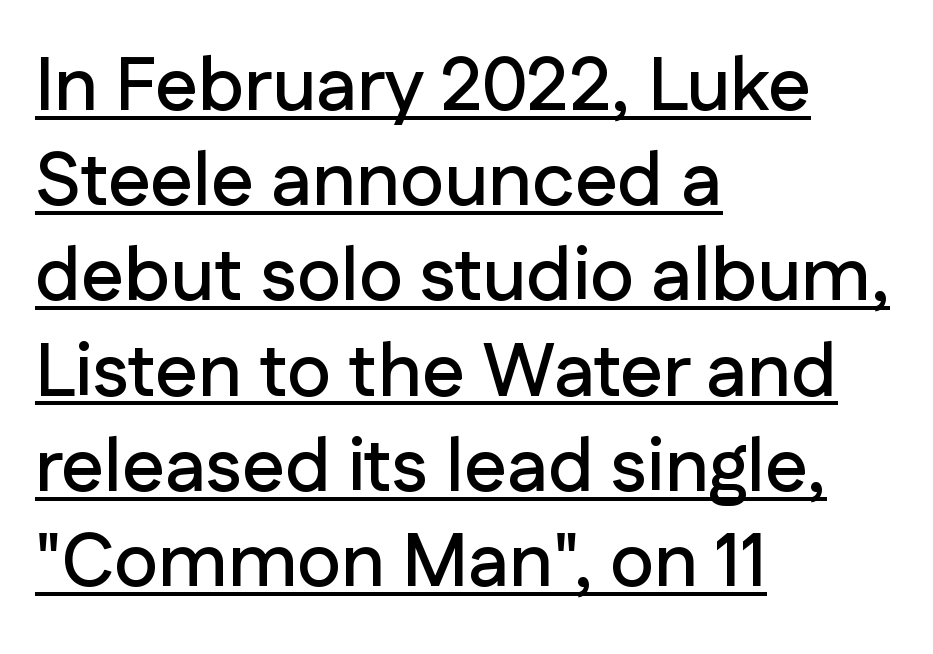
The image shows 75 px sans-serif type, upright; set left-aligned, normal line spacing (1.27x), normal letter spacing, underlined; low stroke contrast and a medium x-height.
